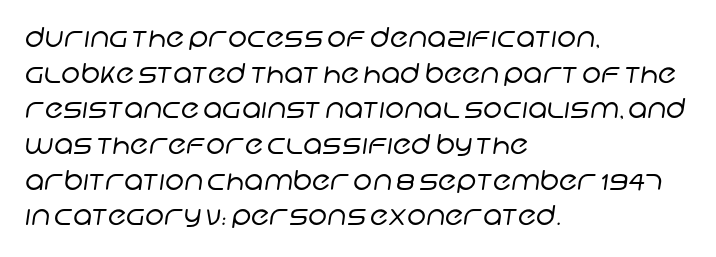
The passage shown is not bold in any degree. Characters follow at the spacing the type designer built in. Vertically, the passage feels balanced, rows spaced as you'd expect. Underlining? Definitely not there.
